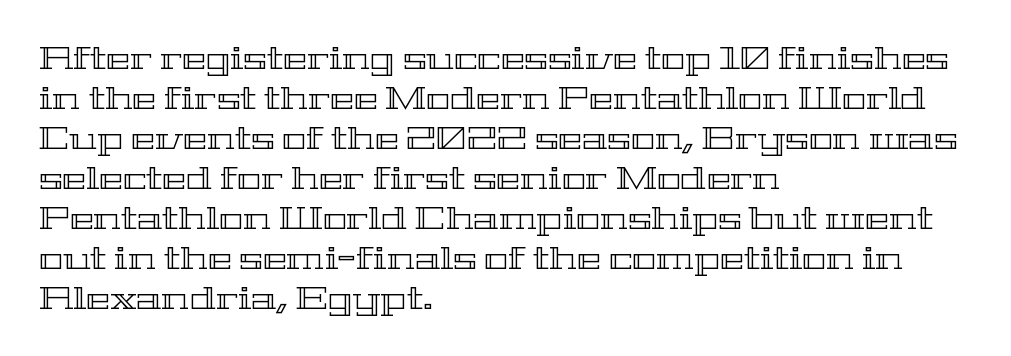
{"italic": "no", "width": "wide", "x_height": "medium", "monospaced": "no", "underline": "no", "align": "left", "line_spacing": "normal", "line_spacing_ratio": 1.25, "letter_spacing": "normal", "letter_spacing_em": 0.0, "glyph_px": 32}
